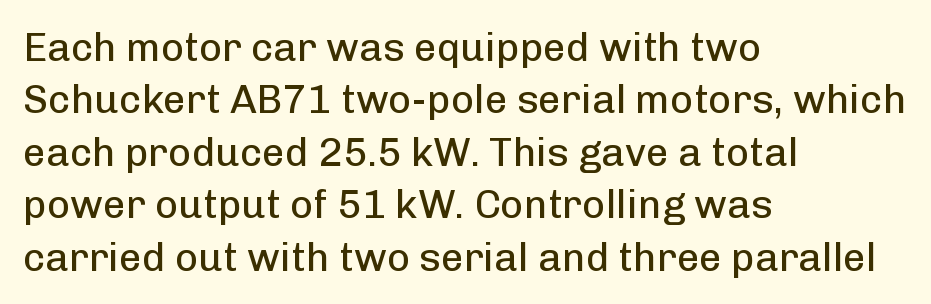
{"serif": "no", "italic": "no", "bold": "no", "weight": "regular", "width": "normal", "stroke_contrast": "low", "x_height": "medium", "monospaced": "no", "underline": "no", "align": "left", "line_spacing": "normal", "line_spacing_ratio": 1.31, "letter_spacing": "normal", "letter_spacing_em": 0.0, "glyph_px": 40}
